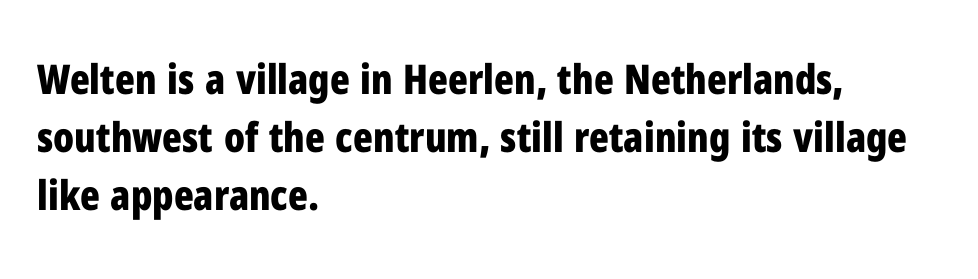
Look at the bottom of the vertical strokes: they stop flat, with no serifs. Honestly, there is no underline to notice here at all. The rendering uses a moderate line-height, typical for paragraphs. The gaps between neighbouring characters are ordinary and unremarkable.
